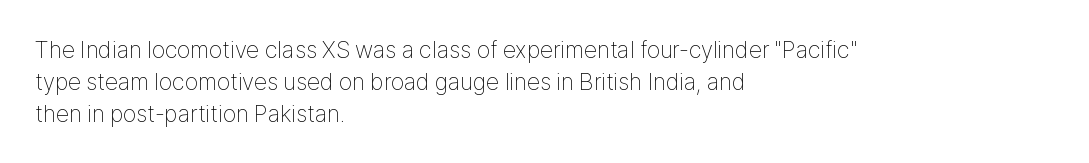
{"italic": "no", "bold": "no", "underline": "no", "align": "left", "line_spacing": "normal", "line_spacing_ratio": 1.33, "letter_spacing": "normal", "letter_spacing_em": 0.0, "glyph_px": 24}
